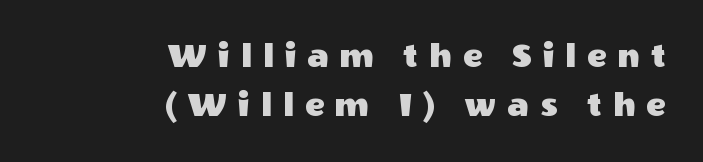
It's the straight-up-and-down kind of type. This rendering features lettering with no underline. The passage shown is typeset with a sans-serif family. The rendering inserts visible extra space after every character. Baseline-to-baseline distance is the conventional proportion of letter height. Where is the straight margin? On the right.
